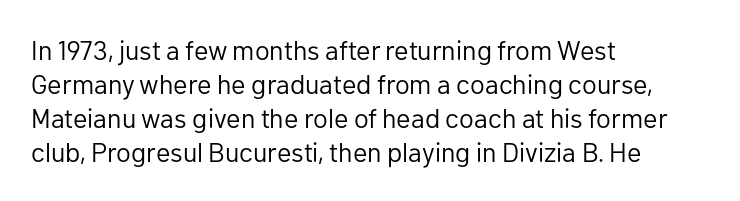
Q: Is the text bold? A: No.
Q: Is the text italic (slanted)? A: No, it is upright.
Q: Is the text underlined? A: No.
Q: How is the paragraph aligned? A: Left-aligned.
Q: Is the spacing between letters normal or unusually wide? A: Normal.
Q: Is the spacing between lines tight, normal or loose? A: Normal.
